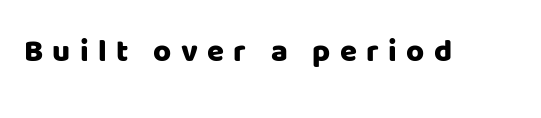
Q: Is the text italic (slanted)? A: No, it is upright.
Q: Is the typeface a serif or a sans-serif typeface? A: Sans-serif.
Q: Is the text underlined? A: No.
Q: Is the spacing between letters normal or unusually wide? A: Unusually wide.
Q: Width (condensed, normal, or wide)? A: Normal.
Q: Stroke contrast? A: Low.
Q: x-height? A: Large.
Q: Monospaced? A: No.
